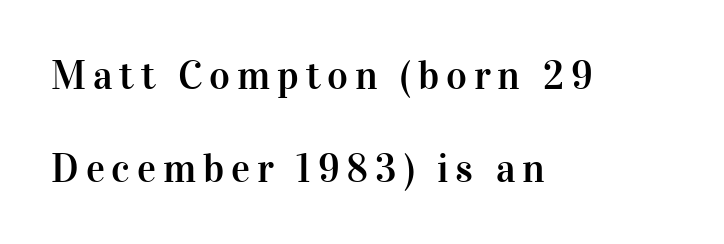
The image shows 40 px serif type, upright; set left-aligned, loose line spacing (2.32x), not underlined; high stroke contrast and a medium x-height.
